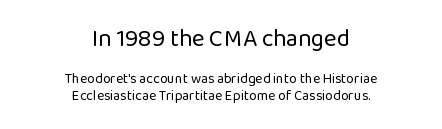
The image shows 24 px text type, upright; set centered, line spacing 1.17x, normal letter spacing, not underlined; the first (top) block is 1.71x larger.
